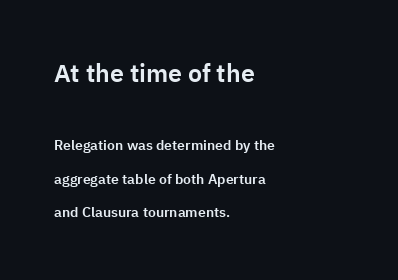
The image shows 25 px text type, upright; set left-aligned, loose line spacing (2.4x), normal letter spacing, not underlined; the first (top) block is 1.79x larger.
